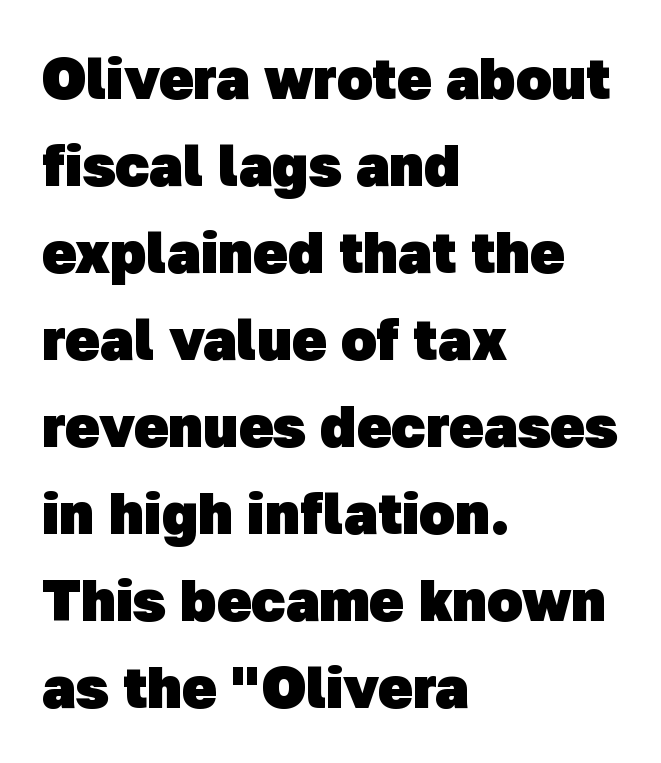
Q: Is the text bold? A: Yes.
Q: Is the typeface a serif or a sans-serif typeface? A: Sans-serif.
Q: Is the text underlined? A: No.
Q: How is the paragraph aligned? A: Left-aligned.
Q: Is the spacing between letters normal or unusually wide? A: Normal.
Q: Is the spacing between lines tight, normal or loose? A: Normal.
Q: Width (condensed, normal, or wide)? A: Normal.
Q: Stroke contrast? A: Low.
Q: x-height? A: Medium.
Q: Monospaced? A: No.
